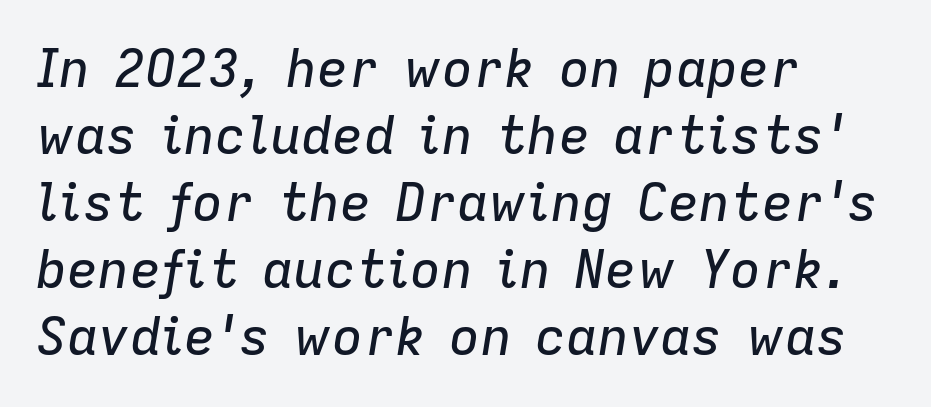
The image shows 52 px text type, italic (leaning right); set left-aligned, normal line spacing (1.29x), normal letter spacing, not underlined; low stroke contrast and a medium x-height.
